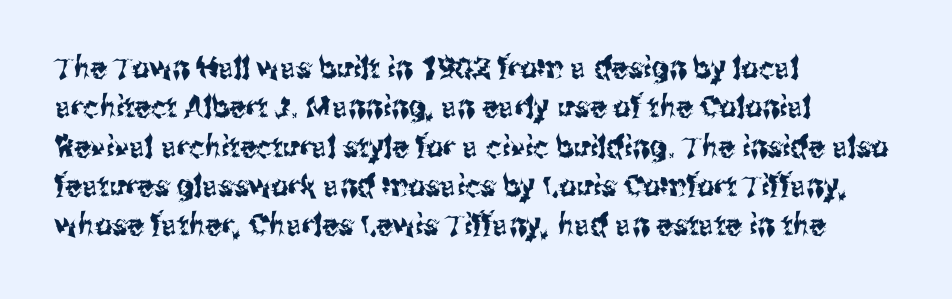
{"serif": "no", "italic": "no", "width": "condensed", "stroke_contrast": "medium", "x_height": "medium", "monospaced": "no", "underline": "no", "align": "left", "line_spacing": "normal", "line_spacing_ratio": 1.31, "letter_spacing": "normal", "letter_spacing_em": 0.0, "glyph_px": 30}
